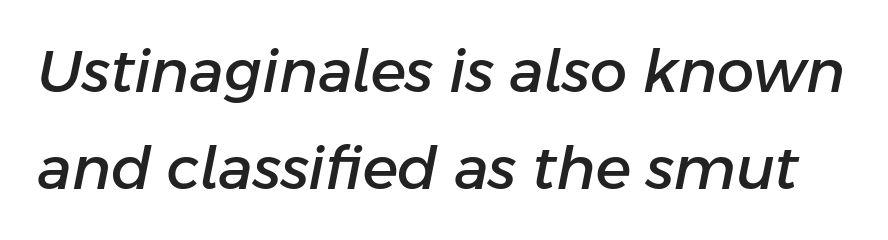
The image shows 59 px text type, italic (leaning right); set normal line spacing (1.64x), normal letter spacing, not underlined; low stroke contrast and a medium x-height.
